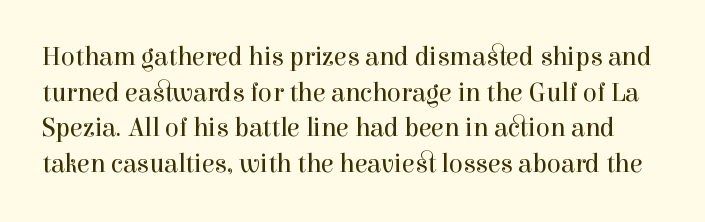
Stems and bowls with no extra thickness — not bold. These lines sit exactly where default settings would place them. Is the letter spacing exaggerated? No — it looks like the ordinary default. Rendered with straight, roman letterforms. The zone under the glyphs is completely vacant.
